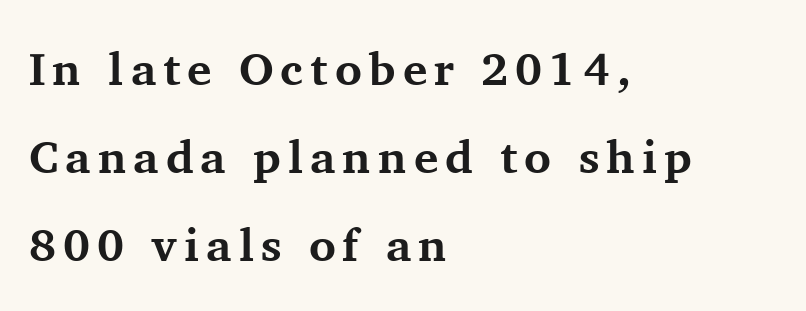
Note the varied advance widths — an 'i' is clearly narrower than an 'm'. The designer went with a serif here, giving each stem small feet. The typesetting leans heavy: a genuine bold. Reading down the block, your eye returns to a fixed left position each line.
